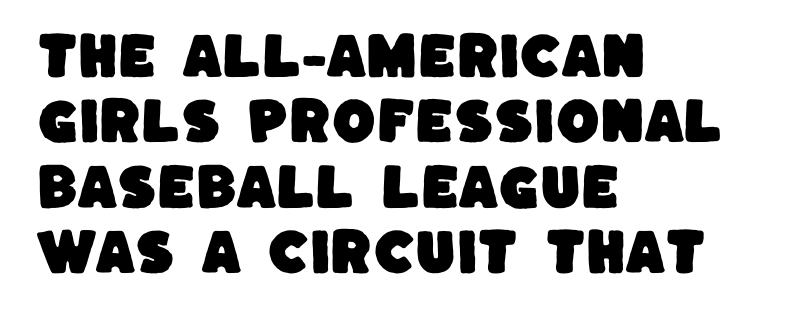
The image shows 50 px sans-serif type; set left-aligned, normal line spacing (1.31x), normal letter spacing, not underlined; low stroke contrast and a large x-height.
